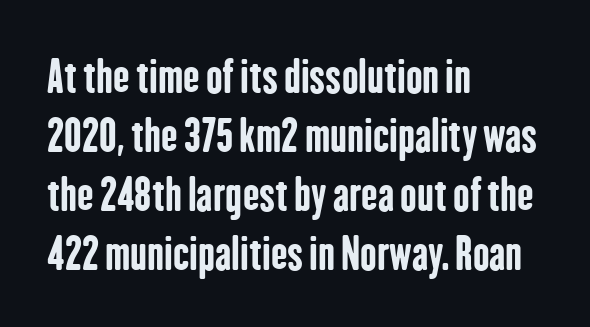
Varying glyph widths throughout — classic text-font behaviour. Tracking value appears to be zero — textbook default spacing. Stroke terminals: plain, sans-serif. Evenly set lines give the paragraph a standard silhouette. A dark, heavy texture on the line: the type is bold.
